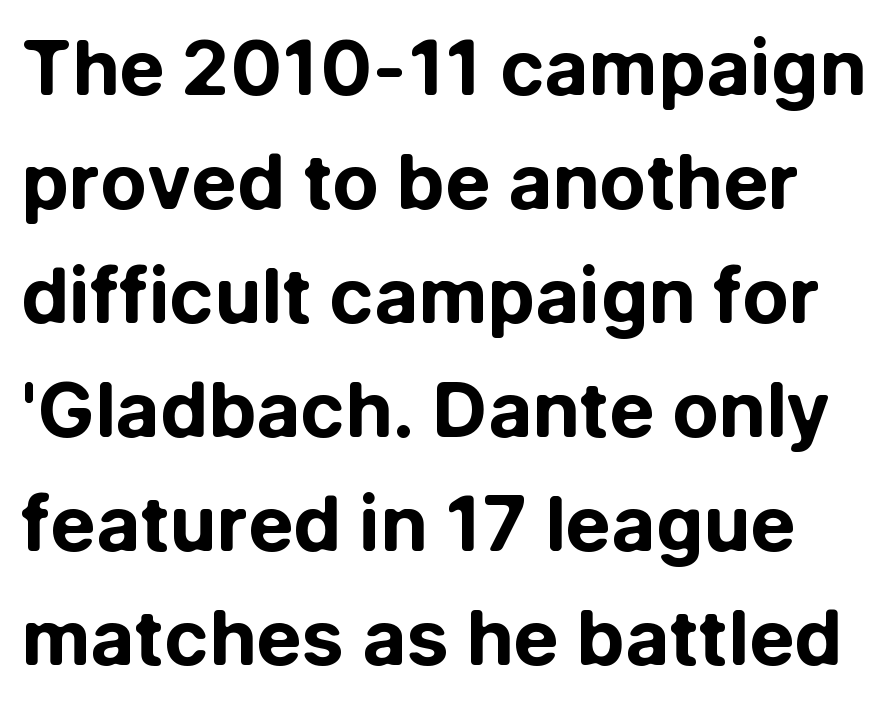
What kind of face is this? One without serifs — a sans. The face used here is proportionally spaced, like ordinary book or web type. The rendering uses a moderate line-height, typical for paragraphs. A dark, heavy texture on the line: the type is bold. Descenders are the only things crossing below the line. The face used here is rendered with its standard letterfit.
